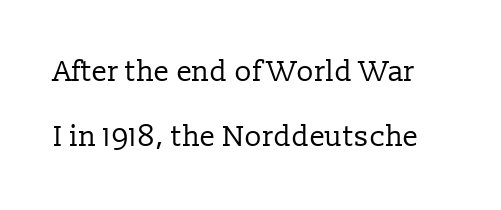
The image shows 29 px regular-weight serif type, upright; set loose line spacing (2.25x), normal letter spacing, not underlined; low stroke contrast and a medium x-height.
